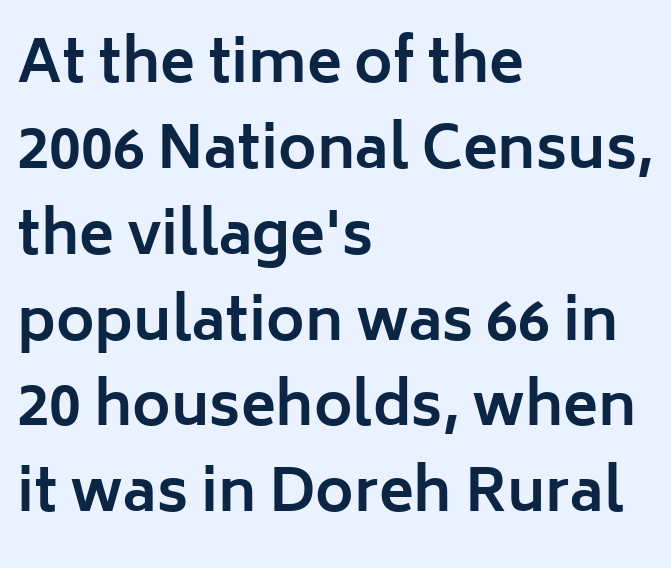
{"serif": "no", "italic": "no", "bold": "yes", "weight": "bold", "width": "normal", "stroke_contrast": "low", "x_height": "medium", "monospaced": "no", "underline": "no", "align": "left", "line_spacing": "normal", "line_spacing_ratio": 1.48, "letter_spacing": "normal", "letter_spacing_em": 0.0, "glyph_px": 58}
